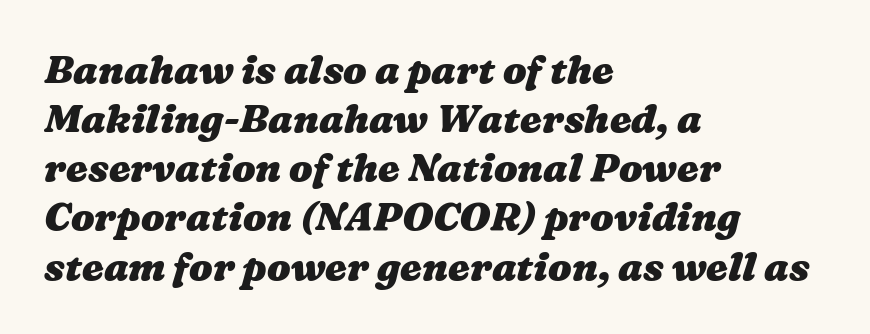
Q: Is the text bold? A: Yes.
Q: Is the text underlined? A: No.
Q: How is the paragraph aligned? A: Left-aligned.
Q: Is the spacing between letters normal or unusually wide? A: Normal.
Q: Is the spacing between lines tight, normal or loose? A: Normal.
Q: Width (condensed, normal, or wide)? A: Wide.
Q: Stroke contrast? A: Medium.
Q: x-height? A: Medium.
Q: Monospaced? A: No.
